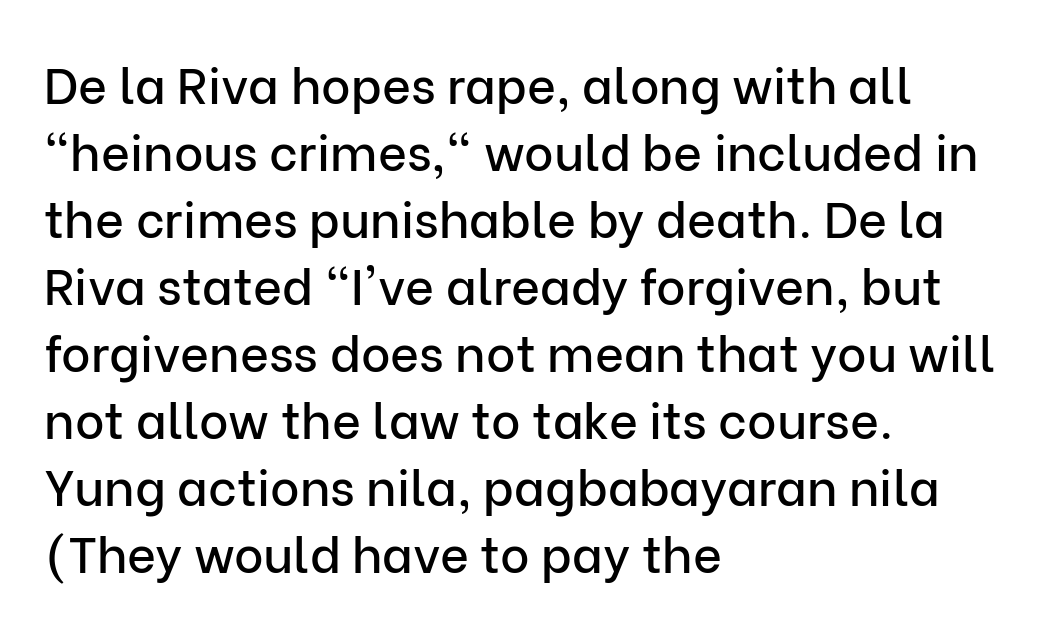
{"serif": "no", "italic": "no", "width": "normal", "stroke_contrast": "low", "x_height": "medium", "monospaced": "no", "underline": "no", "align": "left", "line_spacing": "normal", "line_spacing_ratio": 1.34, "letter_spacing": "normal", "letter_spacing_em": 0.0, "glyph_px": 50}
